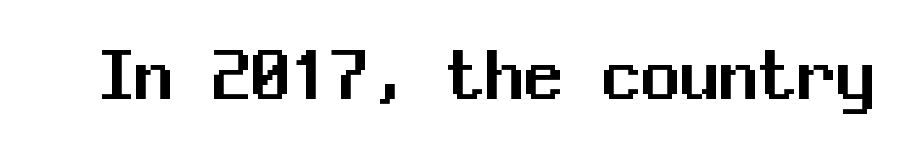
The lettering stays uniformly vertical, giving the passage a roman look. Rule under the text: the space is simply empty. Each letter's strokes conclude bluntly, with no projecting serifs. Here the designer chose a console-style face with uniform glyph widths. This rendering leaves character spacing at its baseline value.
